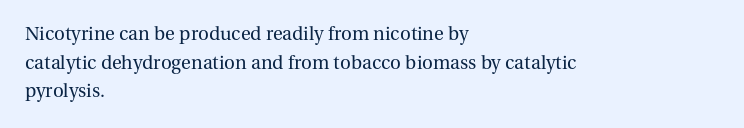
{"italic": "no", "bold": "no", "underline": "no", "align": "left", "line_spacing": "normal", "line_spacing_ratio": 1.43, "letter_spacing": "normal", "letter_spacing_em": 0.0, "glyph_px": 20}
